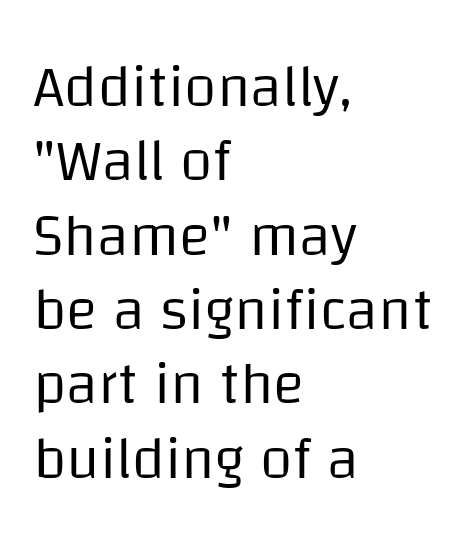
Q: Is the text bold? A: No.
Q: Is the text italic (slanted)? A: No, it is upright.
Q: Is the typeface a serif or a sans-serif typeface? A: Sans-serif.
Q: Is the text underlined? A: No.
Q: How is the paragraph aligned? A: Left-aligned.
Q: Is the spacing between letters normal or unusually wide? A: Normal.
Q: Is the spacing between lines tight, normal or loose? A: Normal.
Q: Width (condensed, normal, or wide)? A: Normal.
Q: Stroke contrast? A: Low.
Q: x-height? A: Large.
Q: Monospaced? A: No.
